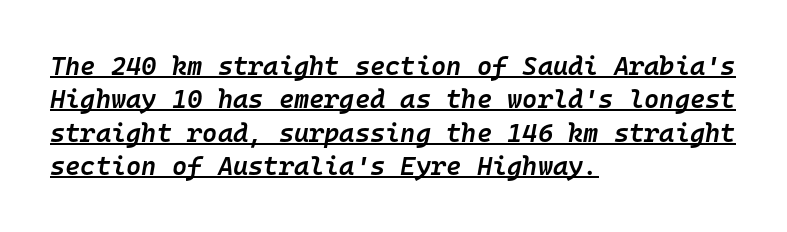
{"italic": "yes", "lean": "right", "slant_degrees": 10, "bold": "semi", "underline": "yes", "align": "left", "line_spacing": "normal", "line_spacing_ratio": 1.28, "letter_spacing": "normal", "letter_spacing_em": 0.0, "glyph_px": 26}
